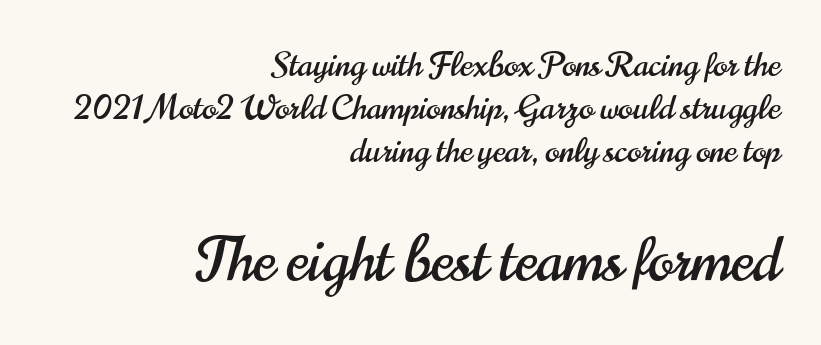
The image shows 60 px condensed sans-serif type; set right-aligned, normal line spacing (1.26x), normal letter spacing, not underlined; the second (bottom) block is 1.76x larger; high stroke contrast and a small x-height.
